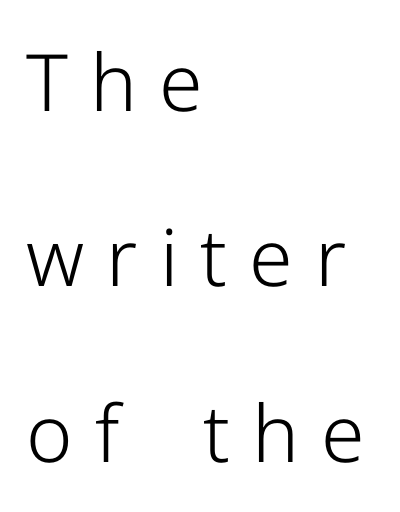
The image shows 79 px light sans-serif type, upright; set left-aligned, loose line spacing (2.22x), unusually wide letter spacing (+0.28 em), not underlined; low stroke contrast and a medium x-height.
